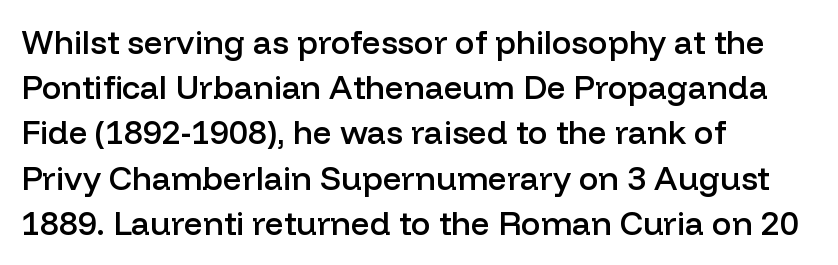
Do the characters align in a grid? No, the font is proportional. The setting favours the left margin, as ordinary paragraphs usually do. Nobody touched the tracking dial on this one. The rendering shows plain stroke endings on the letterforms — a sans-serif design. Every character sits straight up, as roman type does.
